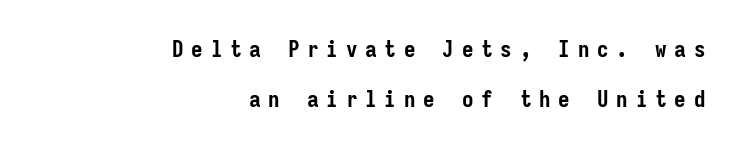
Q: Is the text bold? A: Yes.
Q: Is the text italic (slanted)? A: No, it is upright.
Q: Is the text underlined? A: No.
Q: How is the paragraph aligned? A: Right-aligned.
Q: Is the spacing between letters normal or unusually wide? A: Unusually wide.
Q: Is the spacing between lines tight, normal or loose? A: Loose.
